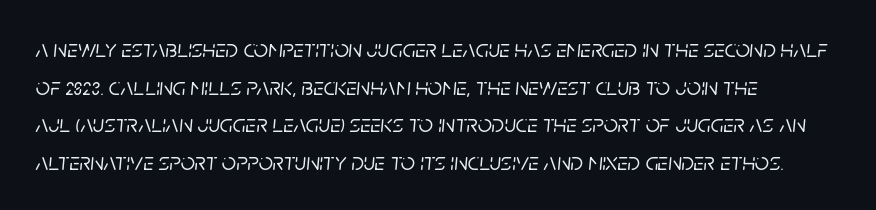
The image shows 25 px text type, italic (leaning right); set left-aligned, normal line spacing (1.51x), normal letter spacing, not underlined.
